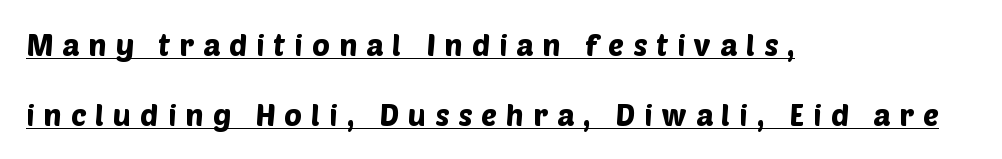
{"serif": "no", "width": "normal", "stroke_contrast": "low", "x_height": "large", "monospaced": "no", "underline": "yes", "align": "left", "line_spacing": "loose", "line_spacing_ratio": 2.34, "letter_spacing": "wide", "letter_spacing_em": 0.3, "glyph_px": 30}
